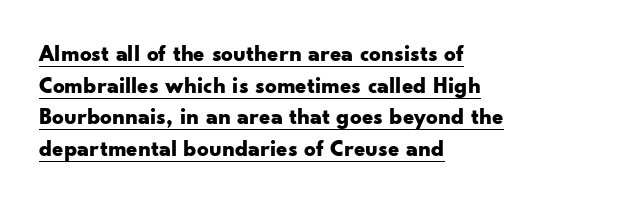
On the weight axis this lands at bold, roughly 700. Looks like someone drew a line under every word here. The letterforms sit shoulder to shoulder at normal distance. The space between consecutive lines is moderate. Compared with a centered layout, this one pins lines to the left instead. A roman cut, with each character standing at attention.
